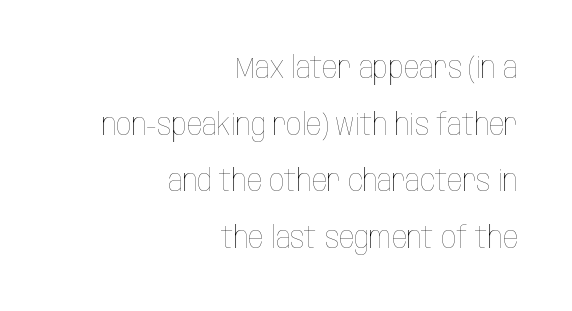
The image shows 30 px thin, condensed type, upright; set right-aligned, line spacing 1.89x, normal letter spacing, not underlined; low stroke contrast and a large x-height.
